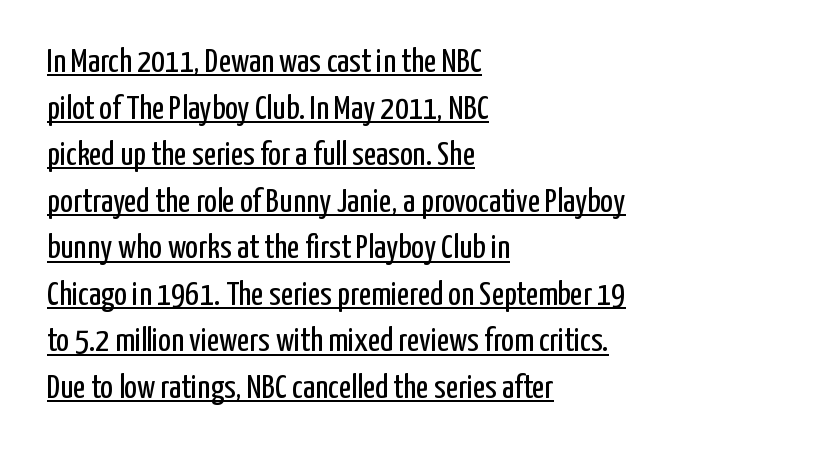
Q: Is the text bold? A: No.
Q: Is the text italic (slanted)? A: No, it is upright.
Q: Is the typeface a serif or a sans-serif typeface? A: Sans-serif.
Q: Is the text underlined? A: Yes.
Q: How is the paragraph aligned? A: Left-aligned.
Q: Is the spacing between letters normal or unusually wide? A: Normal.
Q: Is the spacing between lines tight, normal or loose? A: Normal.
Q: Width (condensed, normal, or wide)? A: Condensed.
Q: Stroke contrast? A: Low.
Q: x-height? A: Medium.
Q: Monospaced? A: No.
